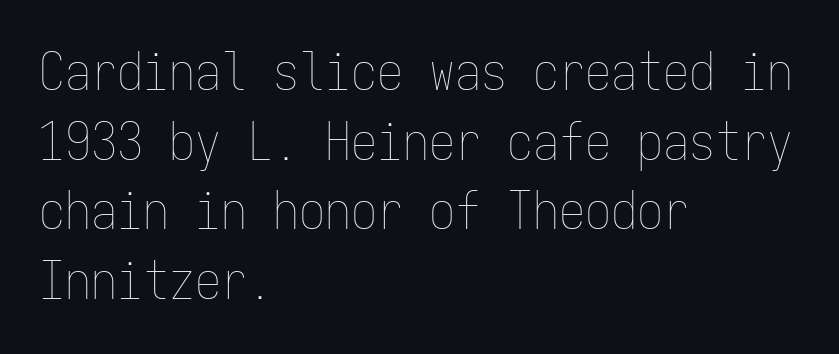
The image shows 52 px thin, condensed type, upright, monospaced; set left-aligned, normal line spacing (1.34x), normal letter spacing, not underlined; low stroke contrast and a medium x-height.
